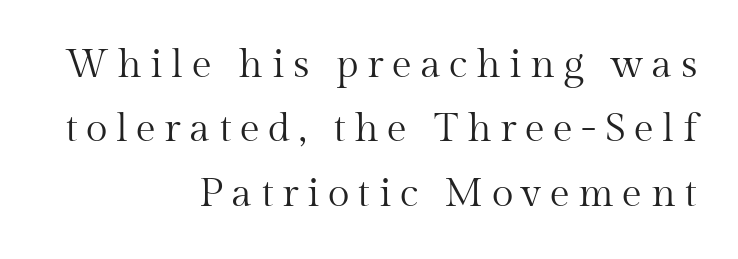
Q: Is the text bold? A: No.
Q: Is the text italic (slanted)? A: No, it is upright.
Q: Is the typeface a serif or a sans-serif typeface? A: Serif.
Q: Is the text underlined? A: No.
Q: How is the paragraph aligned? A: Right-aligned.
Q: Is the spacing between letters normal or unusually wide? A: Unusually wide.
Q: Is the spacing between lines tight, normal or loose? A: Normal.
Q: Width (condensed, normal, or wide)? A: Normal.
Q: Stroke contrast? A: Medium.
Q: x-height? A: Medium.
Q: Monospaced? A: No.
